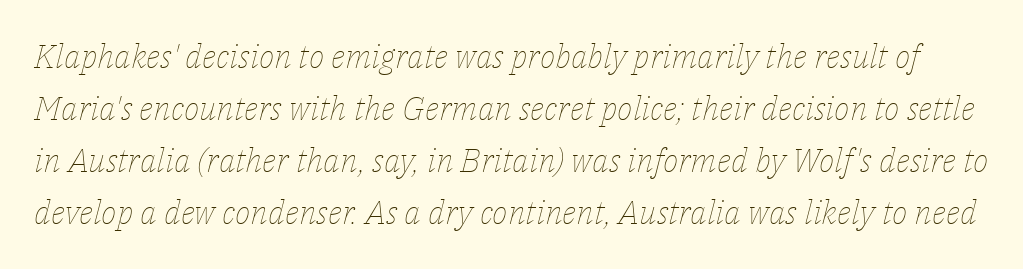
The image shows 33 px thin type, italic (leaning right); set normal line spacing (1.58x), normal letter spacing, not underlined; low stroke contrast and a medium x-height.
